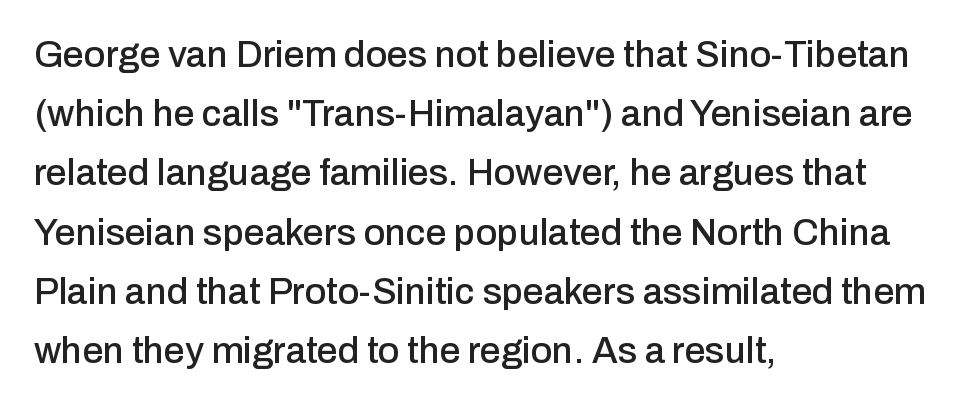
This sample uses plain, unmodified letter spacing. The passage is arranged the way most books set body copy — flush left. This sample keeps an unexceptional amount of space between lines. These lines are rendered in a variable-pitch font. Every character sits straight up, as roman type does. Is this a sans? Yes — the strokes have no serifs.
